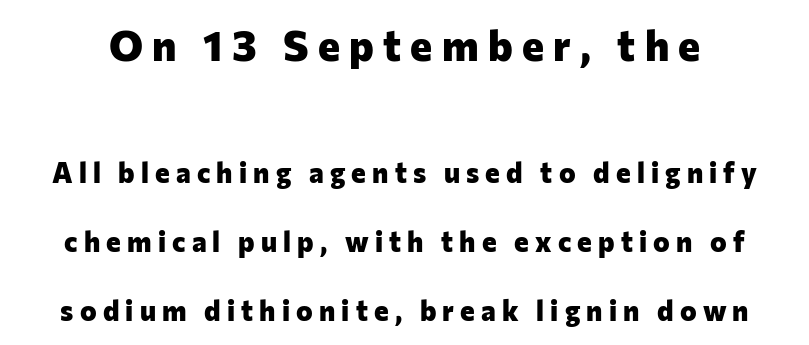
Words appear elongated and porous because spacing is wide. Regarding serifs, this sample does without them. Rendered with straight, roman letterforms. Does the leading feel generous? Absolutely, it's lavish.
